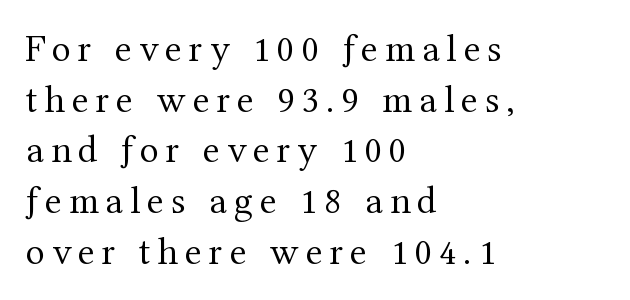
A normal amount of white space separates one row of letters from the next. A quiet, ordinary-to-light weight characterises the typeface. These lines are set flush left with a ragged right edge. Each letter keeps its own natural width here, so spacing adapts to shape.
